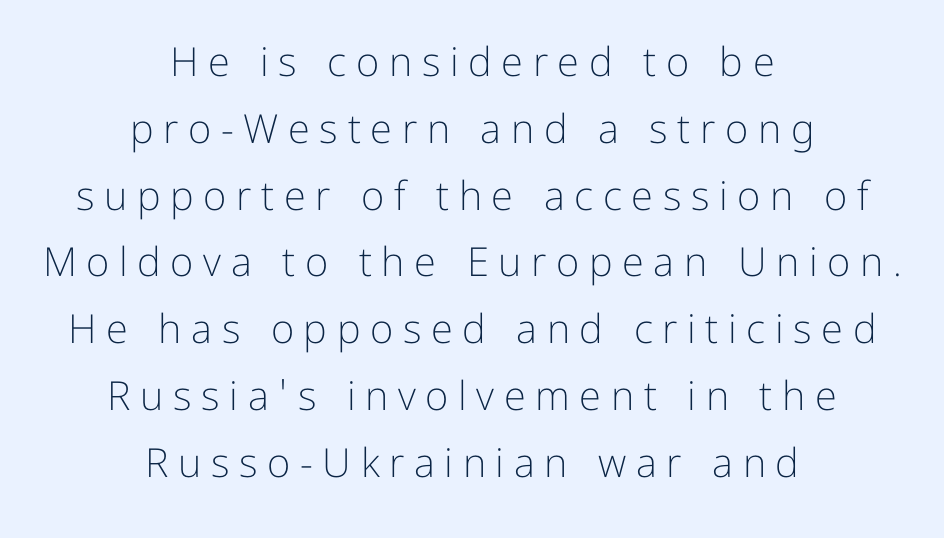
This is roman type, the default non-slanted kind. Underlining? Definitely not there. The strokes carry an ordinary text weight at most. The rag falls on both sides of this text block equally.
